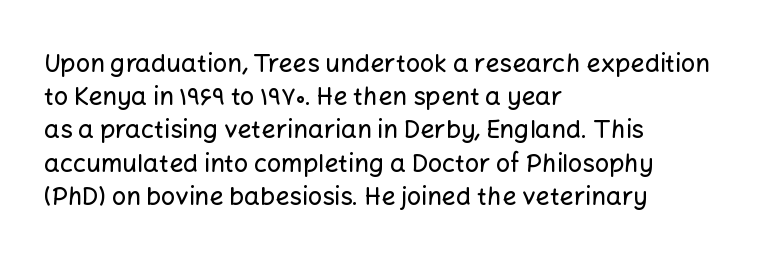
The image shows 25 px text type, upright; set left-aligned, normal line spacing (1.33x), normal letter spacing, not underlined.
